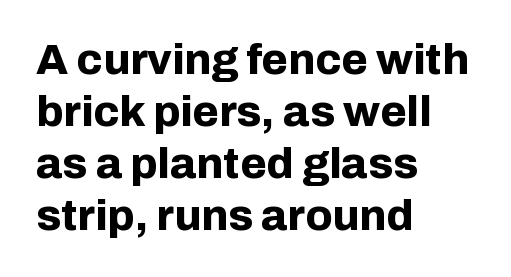
Q: Is the text bold? A: Yes.
Q: Is the text italic (slanted)? A: No, it is upright.
Q: Is the typeface a serif or a sans-serif typeface? A: Sans-serif.
Q: Is the text underlined? A: No.
Q: How is the paragraph aligned? A: Left-aligned.
Q: Is the spacing between letters normal or unusually wide? A: Normal.
Q: Width (condensed, normal, or wide)? A: Normal.
Q: Stroke contrast? A: Low.
Q: x-height? A: Medium.
Q: Monospaced? A: No.
